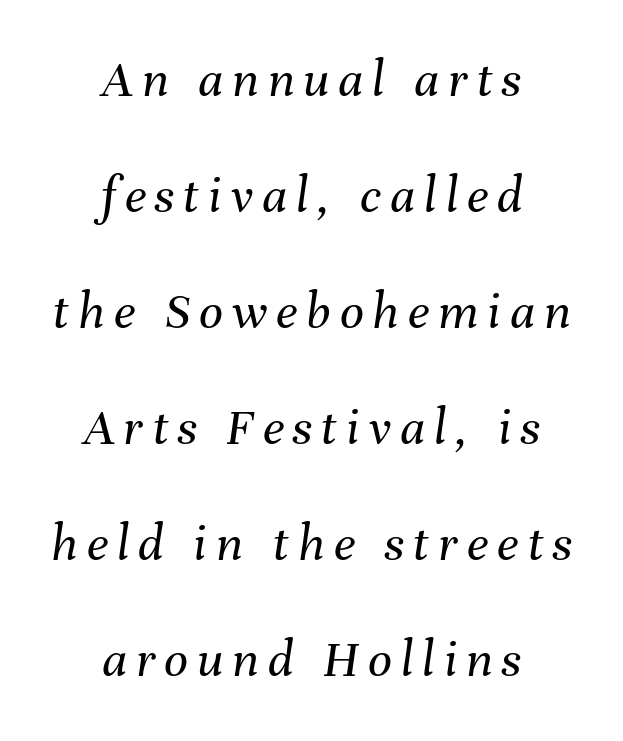
Q: Is the text bold? A: No.
Q: Is the text italic (slanted)? A: Yes, it leans right by about 8 degrees.
Q: Is the text underlined? A: No.
Q: How is the paragraph aligned? A: Centered.
Q: Is the spacing between lines tight, normal or loose? A: Loose.
Q: Width (condensed, normal, or wide)? A: Normal.
Q: Stroke contrast? A: Medium.
Q: x-height? A: Medium.
Q: Monospaced? A: No.
